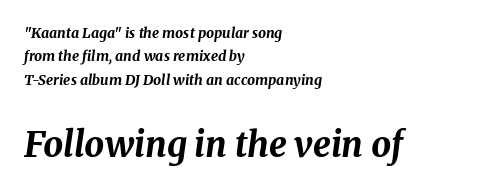
The image shows 35 px bold type, italic (leaning right); set left-aligned, normal line spacing (1.67x), normal letter spacing, not underlined; the second (bottom) block is 2.5x larger; medium stroke contrast and a medium x-height.
